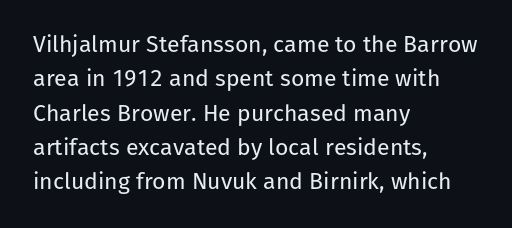
Q: Is the text bold? A: No.
Q: Is the text italic (slanted)? A: No, it is upright.
Q: Is the text underlined? A: No.
Q: How is the paragraph aligned? A: Left-aligned.
Q: Is the spacing between letters normal or unusually wide? A: Normal.
Q: Is the spacing between lines tight, normal or loose? A: Normal.
